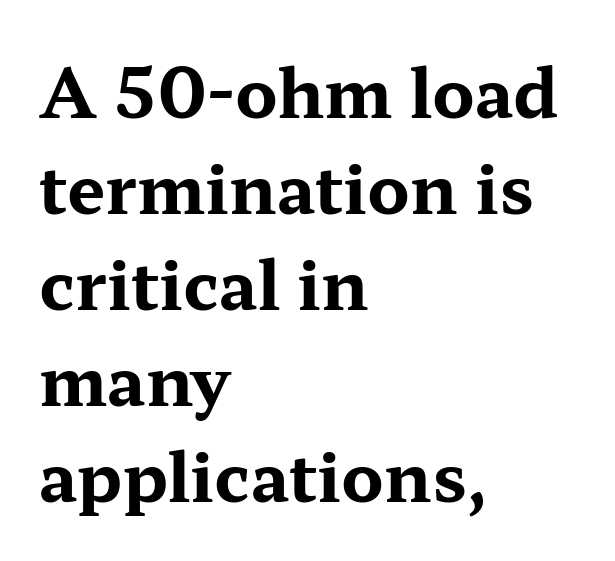
{"serif": "yes", "italic": "no", "bold": "yes", "weight": "bold", "width": "wide", "stroke_contrast": "medium", "x_height": "medium", "monospaced": "no", "underline": "no", "align": "left", "line_spacing": "normal", "line_spacing_ratio": 1.41, "letter_spacing": "normal", "letter_spacing_em": 0.0, "glyph_px": 68}
